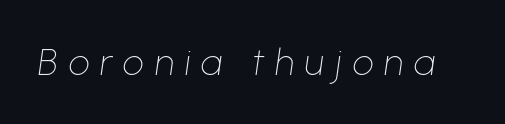
{"italic": "yes", "lean": "right", "slant_degrees": 8, "bold": "no", "weight": "thin", "width": "normal", "stroke_contrast": "low", "x_height": "medium", "monospaced": "no", "underline": "no", "letter_spacing": "wide", "letter_spacing_em": 0.29, "glyph_px": 37}
